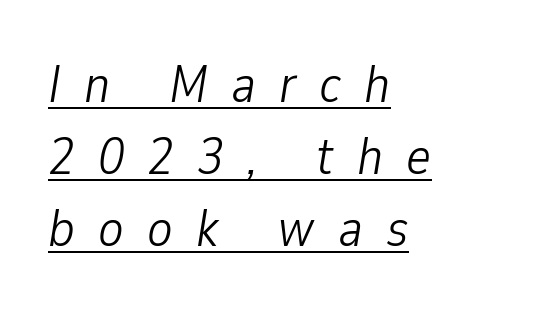
Q: Is the text bold? A: No.
Q: Is the text italic (slanted)? A: Yes, it leans right by about 9 degrees.
Q: Is the text underlined? A: Yes.
Q: How is the paragraph aligned? A: Left-aligned.
Q: Is the spacing between letters normal or unusually wide? A: Unusually wide.
Q: Is the spacing between lines tight, normal or loose? A: Normal.
Q: Width (condensed, normal, or wide)? A: Condensed.
Q: Stroke contrast? A: Low.
Q: x-height? A: Medium.
Q: Monospaced? A: No.
